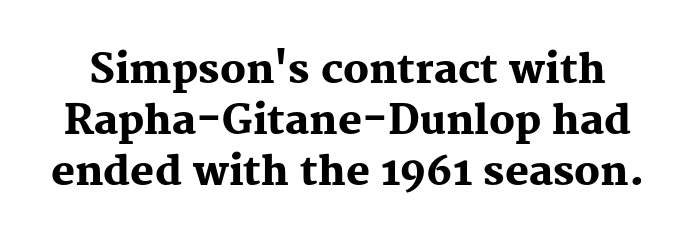
You can tell it's not italic because the verticals are truly vertical. A typesetter would call this proportional, since set widths differ per character. Leading: standard. Each glyph is drawn with heavy, bold strokes.
